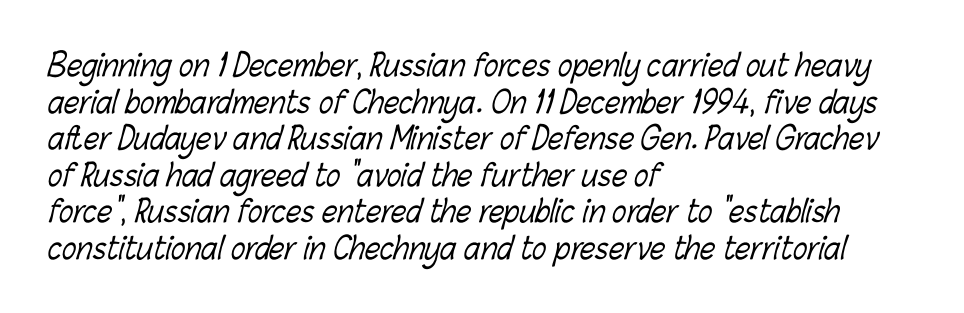
The image shows 30 px light, condensed type; set left-aligned, line spacing 1.22x, normal letter spacing, not underlined; low stroke contrast and a medium x-height.
